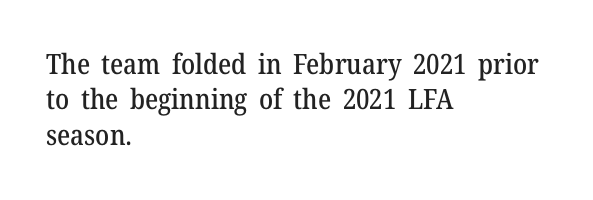
{"serif": "yes", "italic": "no", "width": "normal", "stroke_contrast": "medium", "x_height": "medium", "monospaced": "no", "underline": "no", "align": "left", "line_spacing": "normal", "line_spacing_ratio": 1.26, "letter_spacing": "normal", "letter_spacing_em": 0.0, "glyph_px": 28}
